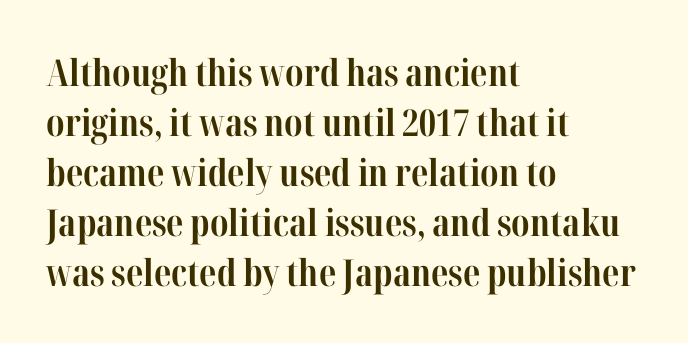
Think of a printed novel: that variable character pitch is what you see here. Anything drawn beneath the words? Only blank space. The letters are bold, with thick, heavy strokes. Characters remain perfectly vertical along every line.
